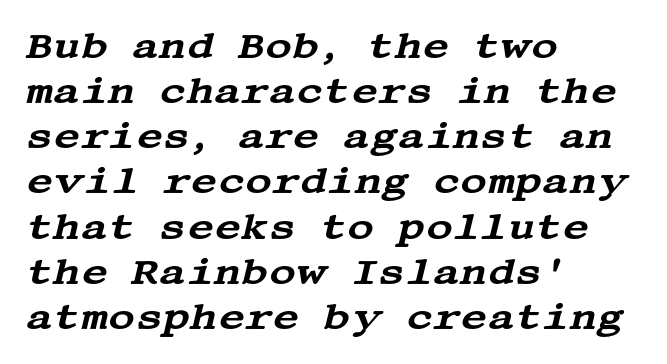
The image shows 37 px wide serif type, italic (leaning right); set left-aligned, line spacing 1.22x, normal letter spacing, not underlined; medium stroke contrast and a large x-height.
